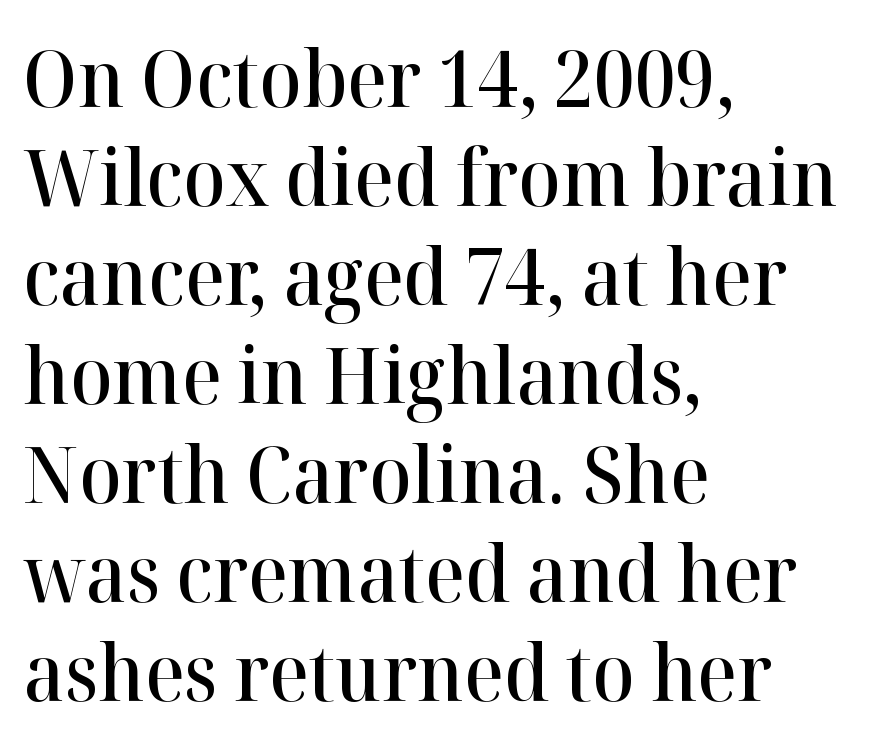
It's the straight-up-and-down kind of type. Leftover space on each line is placed entirely after the last word. Look at the stroke-to-counter ratio: somewhat heavy, a semibold. These lines keep a tight, regular rhythm from letter to letter. The rows are spaced the way most documents space them.
